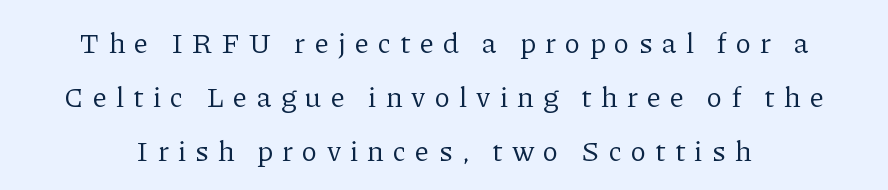
The typeface chosen for these lines features serifs. The typesetting does not lean heavy: it is not bold. The passage shown is typed in a proportional face where columns would drift. Plain, unruled lines of type. Between one letter and the next there's a generous, obvious gap.
